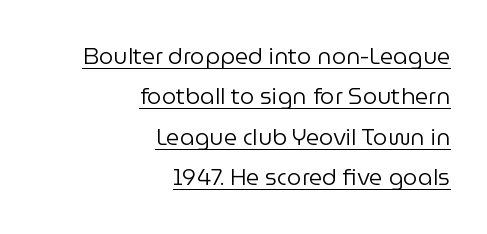
The image shows 23 px text type, upright; set right-aligned, line spacing 1.76x, normal letter spacing, underlined.
